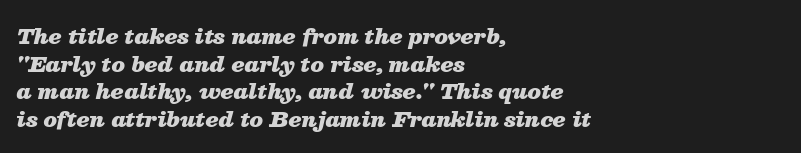
Heft: maximum for text — a bold. How are the letters spaced? Ordinarily, with no added tracking. Has an underline been added? It has not. A typesetter would call this leading conventional body-copy spacing.
